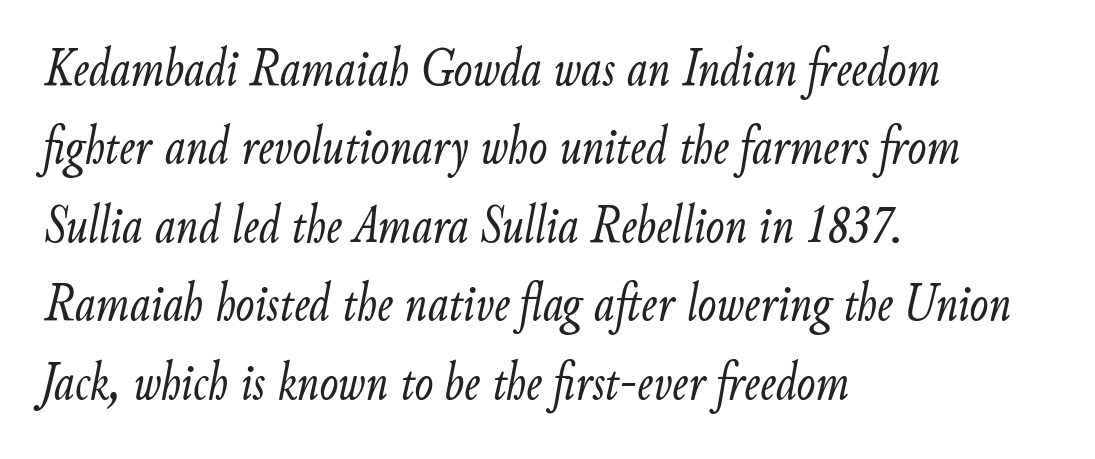
On a weight scale, this lands at 450 or below. The area under the type is left untouched. The paragraph has a hard left edge and a soft right edge. Horizontal bands of white between lines are of average thickness. The passage shown is typed in a proportional face where columns would drift. The face used here has a pronounced slope to its letters.
